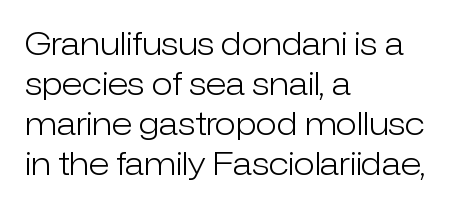
The image shows 31 px light sans-serif type, upright; set left-aligned, normal line spacing (1.29x), normal letter spacing, not underlined; low stroke contrast and a medium x-height.
